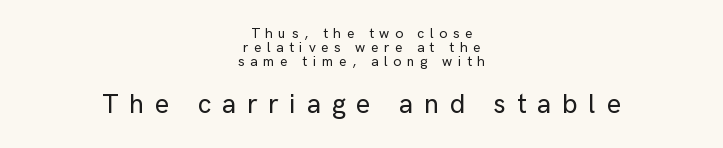
Q: Is the text italic (slanted)? A: No, it is upright.
Q: Is the text underlined? A: No.
Q: How is the paragraph aligned? A: Centered.
Q: Is the spacing between letters normal or unusually wide? A: Unusually wide.
Q: Is the spacing between lines tight, normal or loose? A: Tight.
Q: Which block of text is set in a larger size, the first (top) or the second (bottom)? A: The second (bottom) one.
